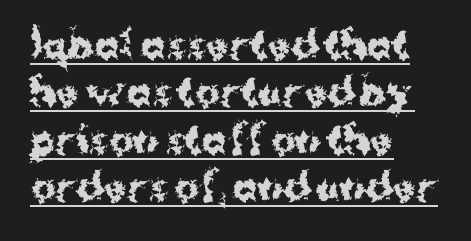
The image shows 37 px bold sans-serif type, upright; set left-aligned, normal line spacing (1.28x), normal letter spacing, underlined; medium stroke contrast and a medium x-height.
